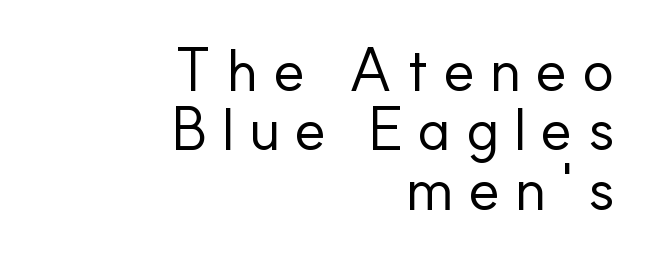
{"serif": "no", "italic": "no", "bold": "no", "weight": "regular", "width": "normal", "stroke_contrast": "low", "x_height": "small", "monospaced": "no", "underline": "no", "align": "right", "line_spacing": "tight", "line_spacing_ratio": 0.99, "letter_spacing": "wide", "letter_spacing_em": 0.23, "glyph_px": 60}
